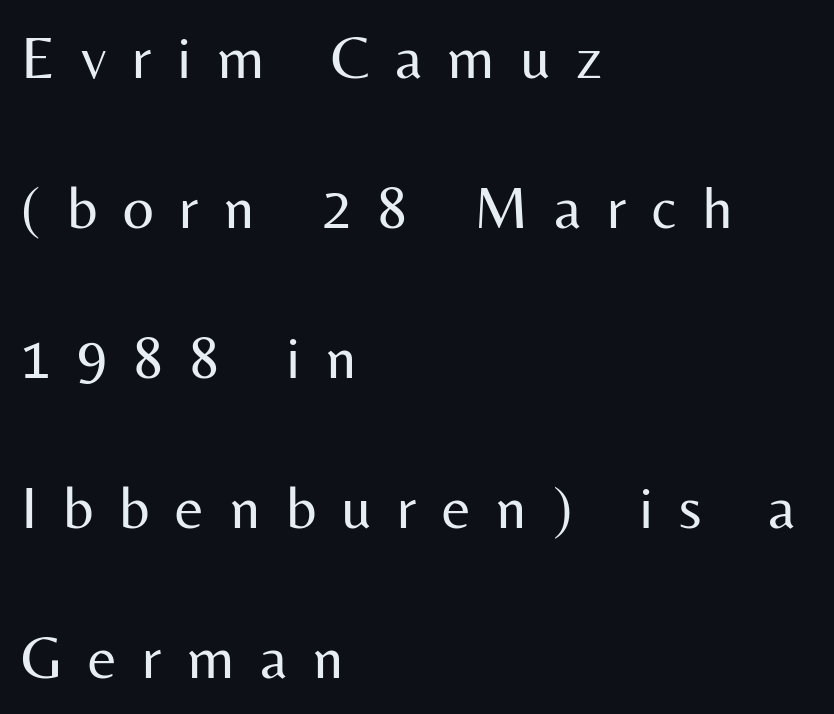
The image shows 61 px regular-weight sans-serif type, upright; set left-aligned, loose line spacing (2.46x), unusually wide letter spacing (+0.42 em), not underlined; medium stroke contrast and a medium x-height.
